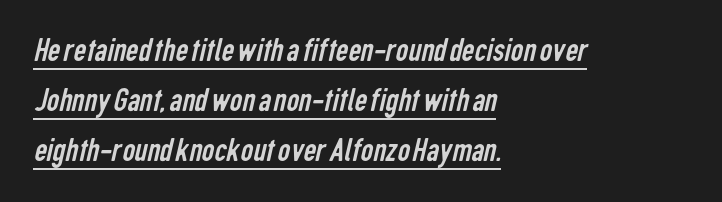
The image shows 35 px regular-weight, condensed sans-serif type; set left-aligned, normal line spacing (1.43x), normal letter spacing, underlined; low stroke contrast and a medium x-height.
